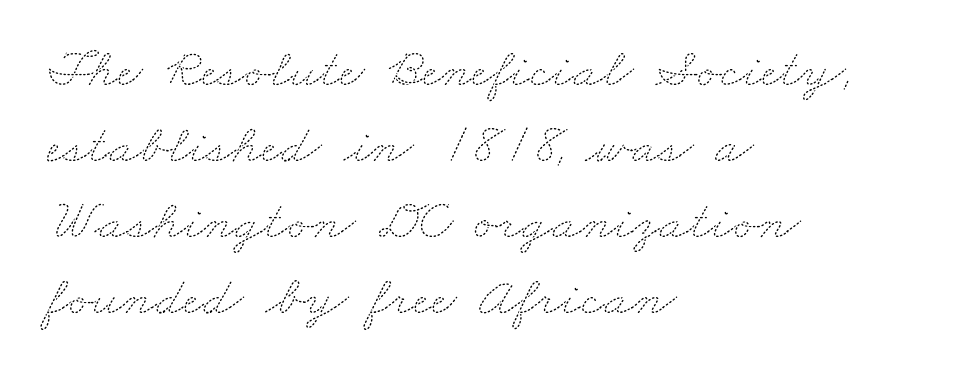
A classic flush-left, rag-right setting is used for this passage. A typesetter would call this leading conventional body-copy spacing. The foot of each line stays bare and open. Weight: regular or lighter. The letters advance in unequal steps, a hallmark of proportional type.
